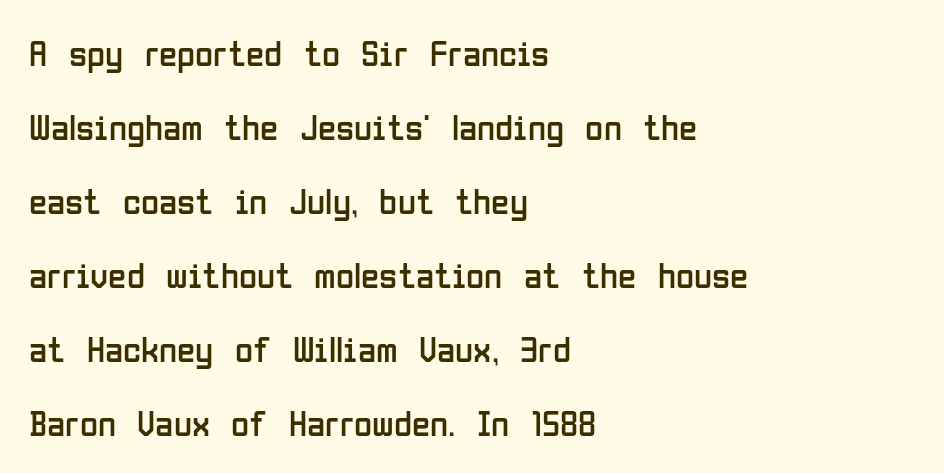
Stroke mass is kept to a normal reading level or below. Does extra space separate the letters? No, they use regular spacing. This block would shrink considerably if given ordinary leading; it's expanded now. The strip under each line holds only bare page.
